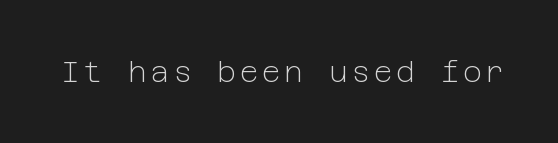
The image shows 29 px light sans-serif type, upright; set not underlined; low stroke contrast and a medium x-height.
